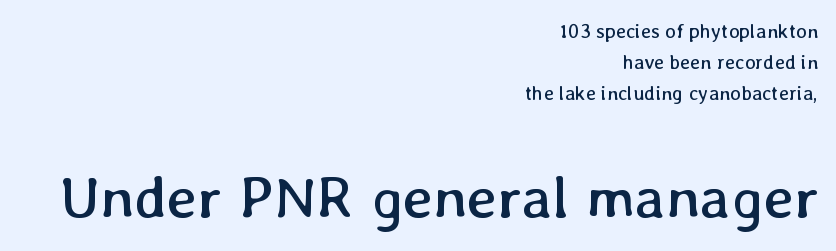
Q: Is the text bold? A: No.
Q: Is the text italic (slanted)? A: No, it is upright.
Q: Is the text underlined? A: No.
Q: How is the paragraph aligned? A: Right-aligned.
Q: Is the spacing between letters normal or unusually wide? A: Normal.
Q: Is the spacing between lines tight, normal or loose? A: Normal.
Q: Which block of text is set in a larger size, the first (top) or the second (bottom)? A: The second (bottom) one.
Q: Width (condensed, normal, or wide)? A: Normal.
Q: Stroke contrast? A: Low.
Q: x-height? A: Medium.
Q: Monospaced? A: No.
